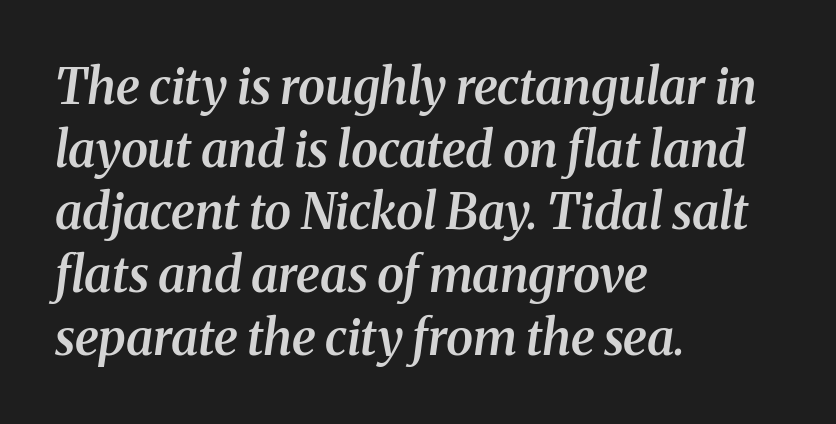
Unlike a clean sans, this face finishes its strokes with serifs. Interline gaps are of average width in this sample. The passage shown is not underscored anywhere. Slant detected: the letters are inclined.
